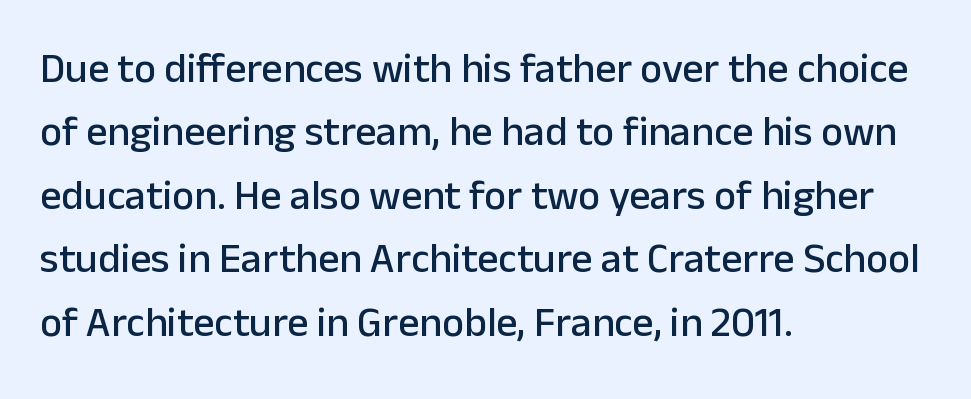
Q: Is the text italic (slanted)? A: No, it is upright.
Q: Is the typeface a serif or a sans-serif typeface? A: Sans-serif.
Q: Is the text underlined? A: No.
Q: How is the paragraph aligned? A: Left-aligned.
Q: Is the spacing between letters normal or unusually wide? A: Normal.
Q: Is the spacing between lines tight, normal or loose? A: Normal.
Q: Width (condensed, normal, or wide)? A: Normal.
Q: Stroke contrast? A: Low.
Q: x-height? A: Medium.
Q: Monospaced? A: No.
